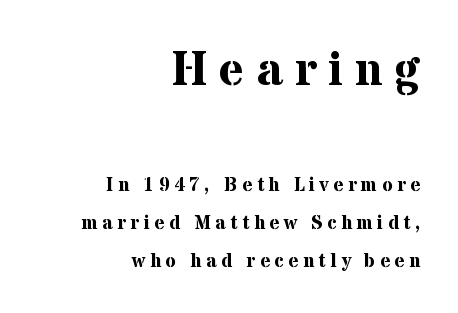
Q: Is the text bold? A: Yes.
Q: Is the text italic (slanted)? A: No, it is upright.
Q: Is the typeface a serif or a sans-serif typeface? A: Serif.
Q: Is the text underlined? A: No.
Q: How is the paragraph aligned? A: Right-aligned.
Q: Is the spacing between letters normal or unusually wide? A: Unusually wide.
Q: Is the spacing between lines tight, normal or loose? A: Loose.
Q: Which block of text is set in a larger size, the first (top) or the second (bottom)? A: The first (top) one.
Q: Width (condensed, normal, or wide)? A: Normal.
Q: Stroke contrast? A: Medium.
Q: x-height? A: Medium.
Q: Monospaced? A: No.
